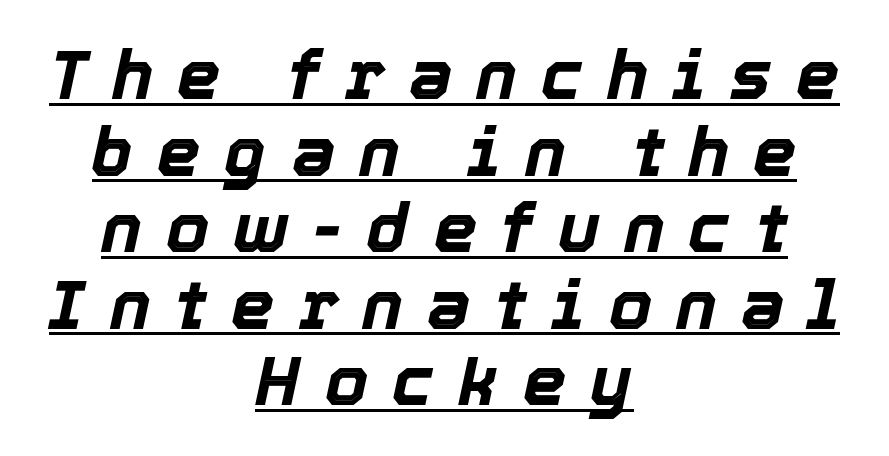
The image shows 69 px bold type, italic (leaning right); set centered, tight line spacing (1.11x), unusually wide letter spacing (+0.35 em), underlined; a medium x-height.
